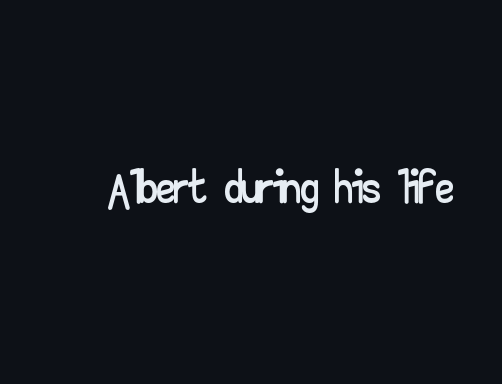
Q: Is the text italic (slanted)? A: No, it is upright.
Q: Is the typeface a serif or a sans-serif typeface? A: Sans-serif.
Q: Is the text underlined? A: No.
Q: Is the spacing between letters normal or unusually wide? A: Normal.
Q: Width (condensed, normal, or wide)? A: Wide.
Q: Stroke contrast? A: Low.
Q: x-height? A: Small.
Q: Monospaced? A: No.
